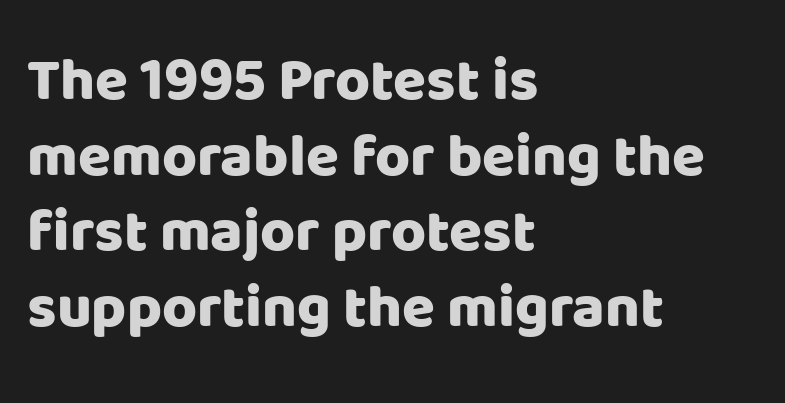
{"serif": "no", "italic": "no", "bold": "yes", "weight": "heavy", "width": "normal", "stroke_contrast": "low", "x_height": "large", "monospaced": "no", "underline": "no", "align": "left", "line_spacing": "normal", "line_spacing_ratio": 1.26, "letter_spacing": "normal", "letter_spacing_em": 0.0, "glyph_px": 60}
